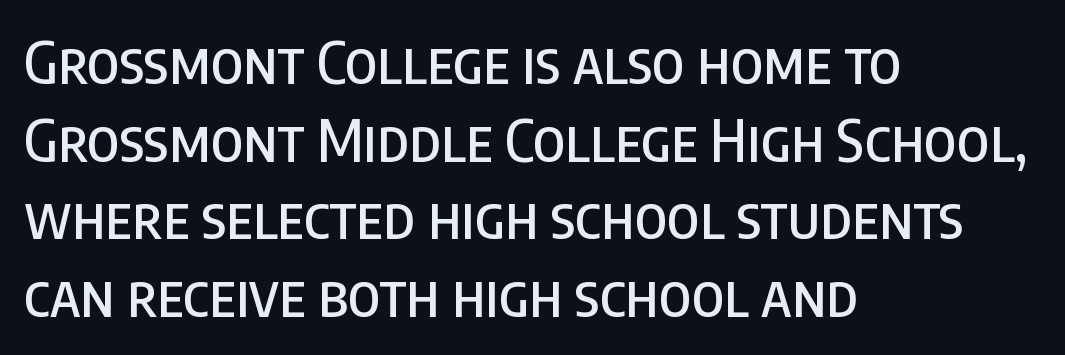
The image shows 58 px condensed sans-serif type, upright; set left-aligned, normal line spacing (1.34x), normal letter spacing, not underlined; low stroke contrast and a large x-height.
